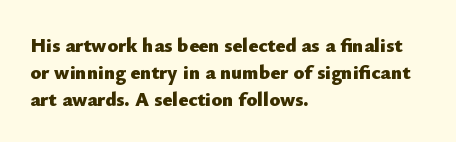
Q: Is the text bold? A: Yes.
Q: Is the text italic (slanted)? A: No, it is upright.
Q: Is the text underlined? A: No.
Q: How is the paragraph aligned? A: Left-aligned.
Q: Is the spacing between letters normal or unusually wide? A: Normal.
Q: Is the spacing between lines tight, normal or loose? A: Normal.
